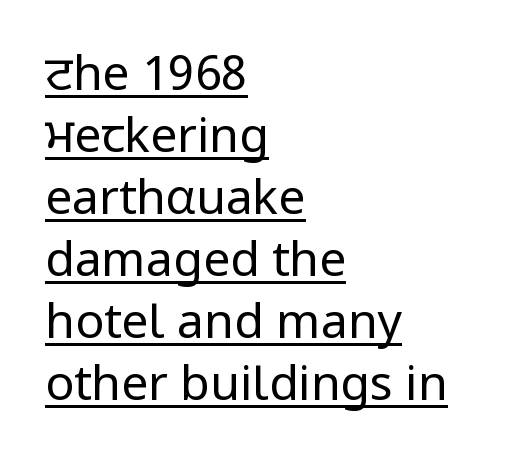
The image shows 48 px regular-weight, condensed sans-serif type, upright; set left-aligned, normal line spacing (1.29x), normal letter spacing, underlined; low stroke contrast and a large x-height.
